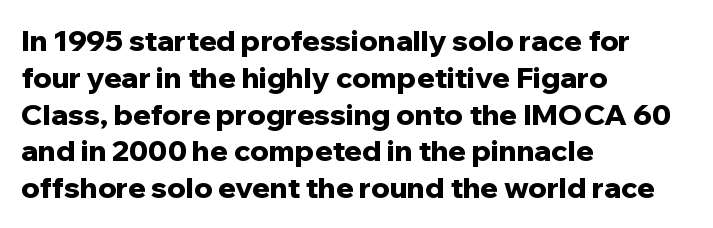
Honestly, there is no underline to notice here at all. Every character sits straight up, as roman type does. Spacing verdict: proportional, widths tailored to each character. Between one letter and the next there's only the usual sliver of space. Strokes here are thick enough to call this a true bold. Each letter's strokes conclude bluntly, with no projecting serifs.
